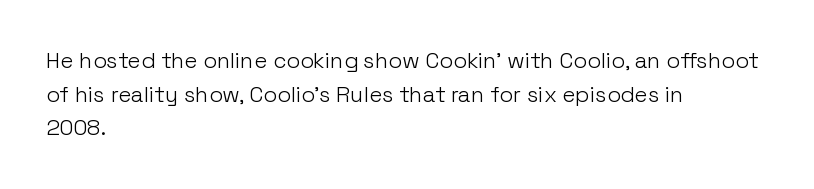
The image shows 22 px text type, upright; set left-aligned, normal line spacing (1.53x), normal letter spacing, not underlined.
